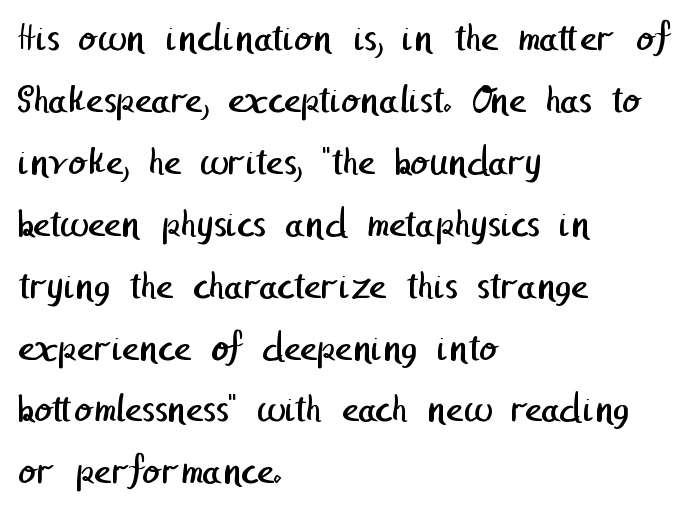
{"serif": "no", "bold": "no", "weight": "regular", "width": "normal", "stroke_contrast": "low", "x_height": "medium", "underline": "no", "align": "left", "line_spacing": "normal", "line_spacing_ratio": 1.51, "letter_spacing": "normal", "letter_spacing_em": 0.0, "glyph_px": 41}
